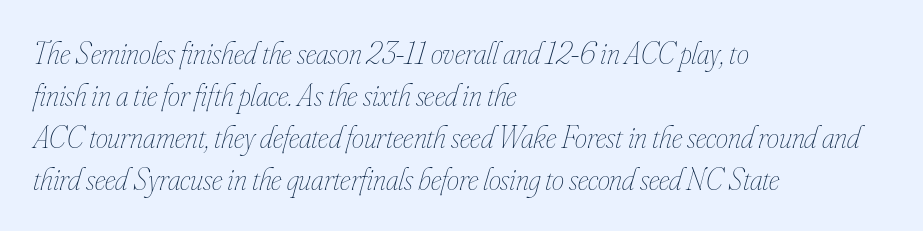
Vertical spacing — default. The letters are slanted; this is an italic face. Each letter keeps its own natural width here, so spacing adapts to shape. Each row of text sits above clean, open space.
